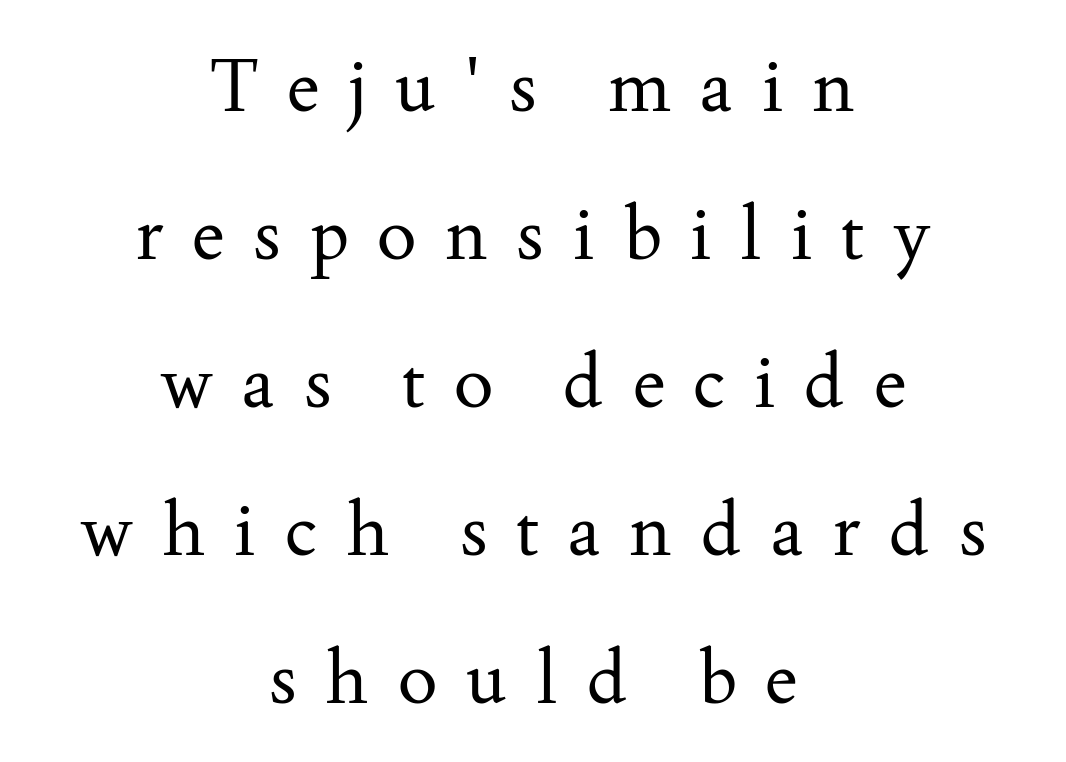
The image shows 74 px regular-weight serif type, upright; set centered, loose line spacing (2.0x), unusually wide letter spacing (+0.39 em), not underlined; medium stroke contrast and a small x-height.
